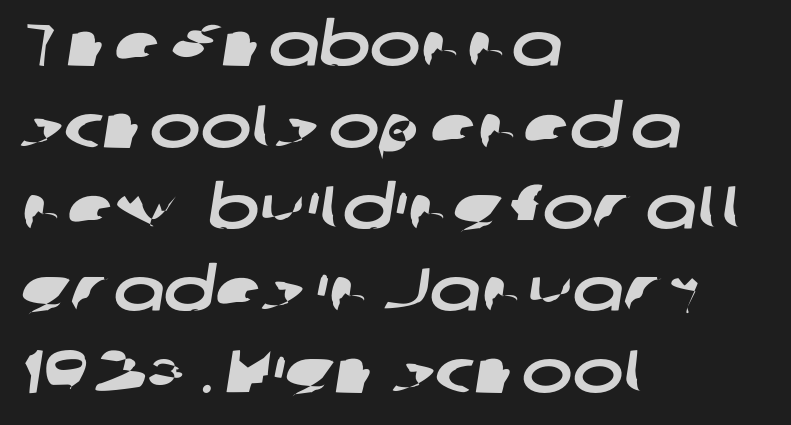
{"serif": "no", "width": "wide", "stroke_contrast": "low", "x_height": "medium", "monospaced": "no", "underline": "no", "align": "left", "line_spacing": "normal", "line_spacing_ratio": 1.34, "letter_spacing": "normal", "letter_spacing_em": 0.0, "glyph_px": 61}
